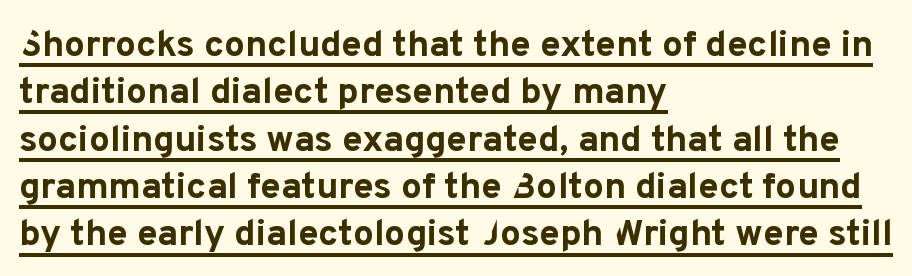
Left-aligned paragraph, ragged on the right. Like a heading marked for emphasis, these lines bear an underscore. Unlike italic type, these characters show no tilt at all. A typesetter would label this face a sans.
